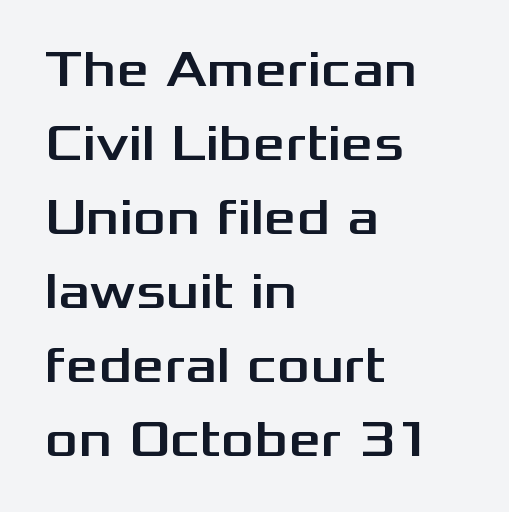
Reading down the column, the eye jumps a familiar distance to each next line. There is no visible air inserted between adjacent glyphs. The axis of the letterforms is exactly vertical. A typesetter would call this proportional, since set widths differ per character.
